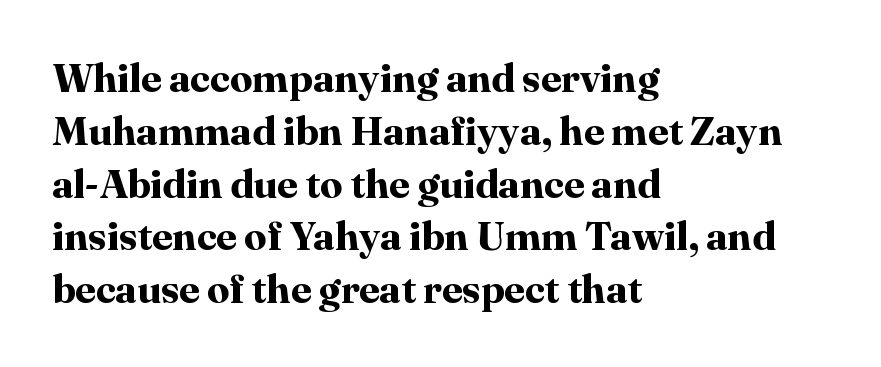
{"serif": "yes", "italic": "no", "bold": "yes", "weight": "bold", "width": "normal", "stroke_contrast": "high", "x_height": "medium", "monospaced": "no", "underline": "no", "align": "left", "line_spacing": "normal", "line_spacing_ratio": 1.32, "letter_spacing": "normal", "letter_spacing_em": 0.0, "glyph_px": 40}
